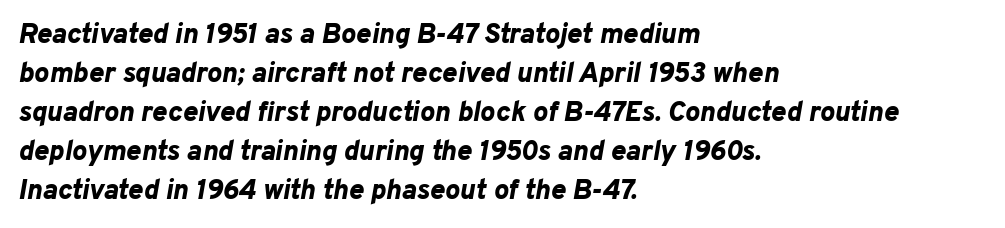
Letter spacing: default. The face used here has the dense, thick strokes of a bold. Is the block centered? No — it sits flush against the left margin. Regular leading. The rendering uses natural spacing where letterforms have individual widths.
